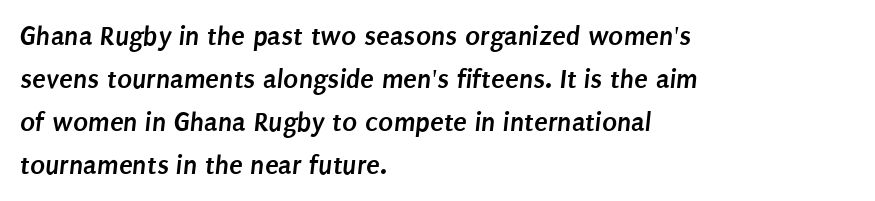
{"serif": "no", "bold": "yes", "weight": "semibold", "width": "condensed", "stroke_contrast": "low", "x_height": "large", "monospaced": "no", "underline": "no", "align": "left", "line_spacing": "normal", "line_spacing_ratio": 1.53, "letter_spacing": "normal", "letter_spacing_em": 0.0, "glyph_px": 28}
